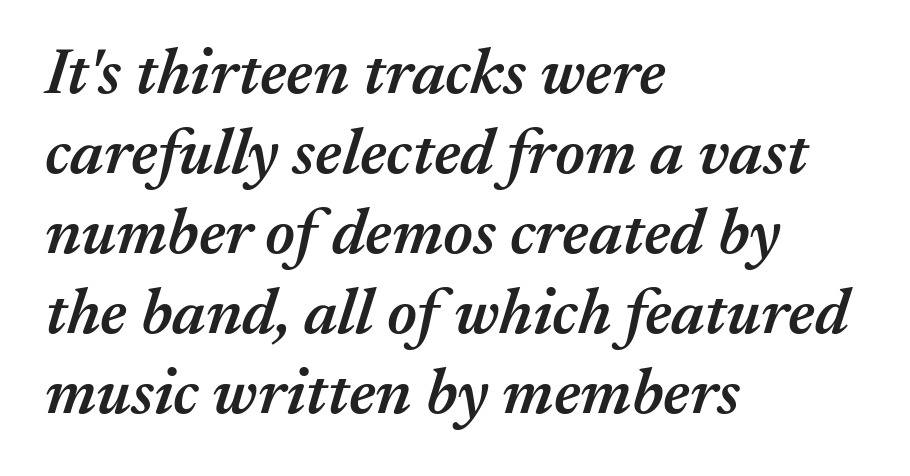
Spacing verdict: proportional, widths tailored to each character. The passage shown is not underscored anywhere. Would a proofreader flag this as italicized? Yes. Short note: letters normally spaced. Each line starts at the same left margin while the right side varies. Compared with an ordinary text face, these strokes are moderately heavier — a semibold.
